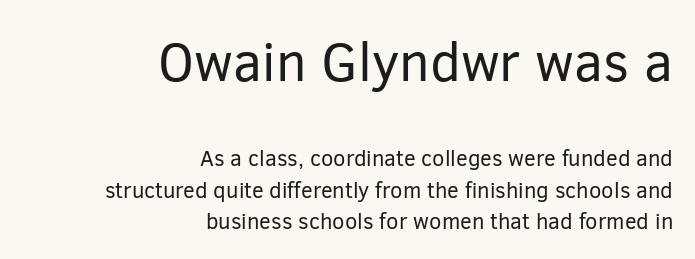
Q: Is the text bold? A: No.
Q: Is the text italic (slanted)? A: No, it is upright.
Q: Is the typeface a serif or a sans-serif typeface? A: Sans-serif.
Q: Is the text underlined? A: No.
Q: How is the paragraph aligned? A: Right-aligned.
Q: Is the spacing between letters normal or unusually wide? A: Normal.
Q: Is the spacing between lines tight, normal or loose? A: Normal.
Q: Which block of text is set in a larger size, the first (top) or the second (bottom)? A: The first (top) one.
Q: Width (condensed, normal, or wide)? A: Normal.
Q: Stroke contrast? A: Low.
Q: x-height? A: Medium.
Q: Monospaced? A: No.
